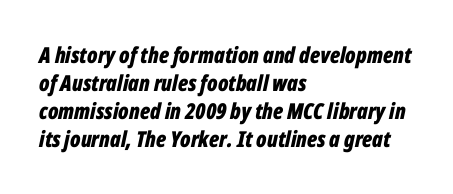
{"italic": "yes", "lean": "right", "slant_degrees": 12, "bold": "yes", "underline": "no", "align": "left", "line_spacing": "normal", "line_spacing_ratio": 1.28, "letter_spacing": "normal", "letter_spacing_em": 0.0, "glyph_px": 22}
